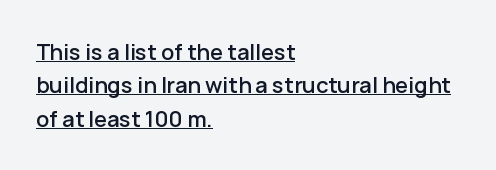
Does the copy run flush right? No — it runs flush left. Is there an underline? Yes — a line sits under the letters. Vertically, the passage feels balanced, rows spaced as you'd expect. Characters remain perfectly vertical along every line.
